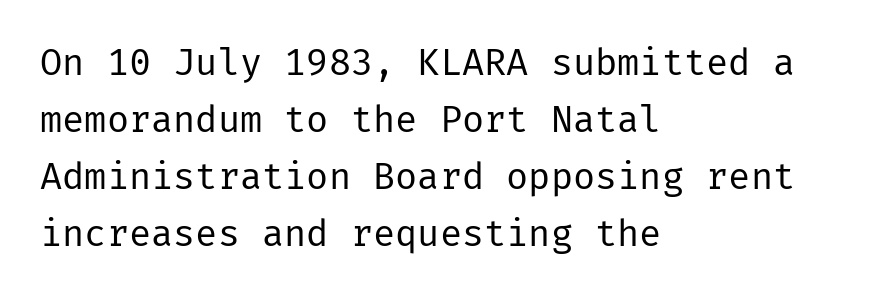
Q: Is the text bold? A: No.
Q: Is the text italic (slanted)? A: No, it is upright.
Q: Is the typeface a serif or a sans-serif typeface? A: Sans-serif.
Q: Is the text underlined? A: No.
Q: How is the paragraph aligned? A: Left-aligned.
Q: Is the spacing between letters normal or unusually wide? A: Normal.
Q: Is the spacing between lines tight, normal or loose? A: Normal.
Q: Width (condensed, normal, or wide)? A: Normal.
Q: Stroke contrast? A: Low.
Q: x-height? A: Medium.
